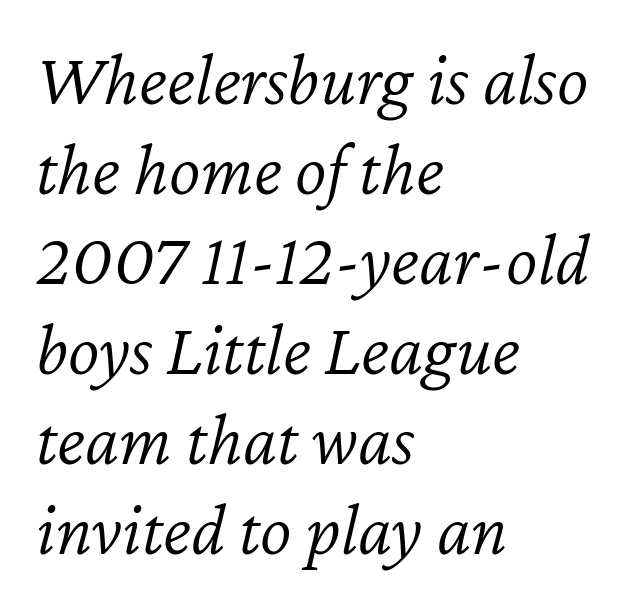
{"italic": "yes", "lean": "right", "slant_degrees": 12, "bold": "no", "weight": "light", "width": "normal", "stroke_contrast": "low", "x_height": "medium", "monospaced": "no", "underline": "no", "align": "left", "line_spacing_ratio": 1.2, "letter_spacing": "normal", "letter_spacing_em": 0.0, "glyph_px": 75}
